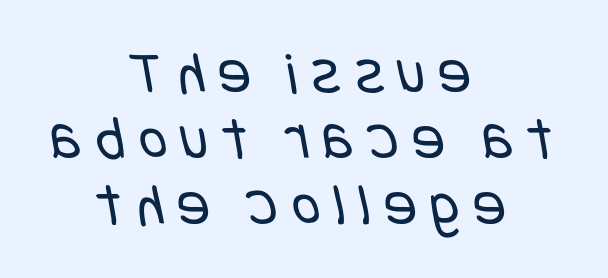
You could only call the tracking loose — the letters float apart. Anything drawn beneath the words? Only blank space. The letterforms sit at book weight or below. Examine the stroke ends and you'll find no serifs.
